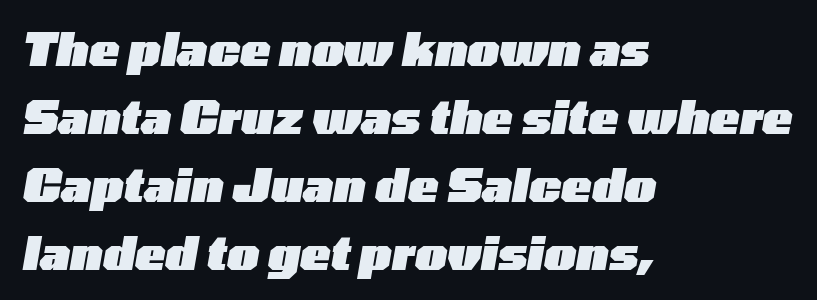
The image shows 45 px heavy, wide type, italic (leaning right); set left-aligned, normal line spacing (1.51x), normal letter spacing, not underlined; low stroke contrast and a medium x-height.
